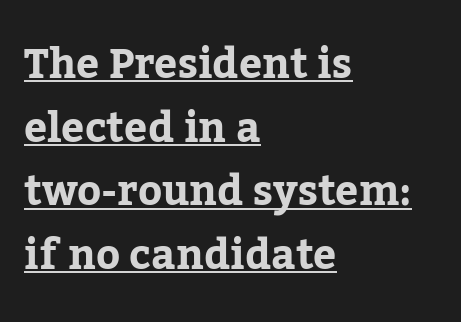
The image shows 41 px serif type, upright; set left-aligned, normal line spacing (1.55x), normal letter spacing, underlined; low stroke contrast and a medium x-height.
